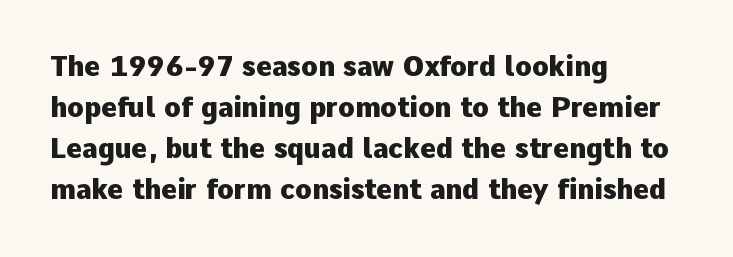
{"italic": "no", "bold": "yes", "underline": "no", "align": "left", "line_spacing": "normal", "line_spacing_ratio": 1.52, "letter_spacing": "normal", "letter_spacing_em": 0.0, "glyph_px": 27}
